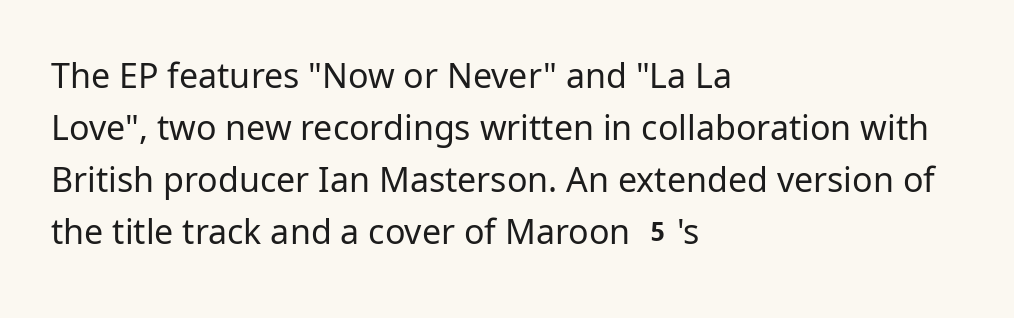
{"serif": "no", "italic": "no", "bold": "no", "weight": "regular", "width": "normal", "stroke_contrast": "low", "x_height": "medium", "monospaced": "no", "underline": "no", "align": "left", "line_spacing": "normal", "line_spacing_ratio": 1.53, "letter_spacing": "normal", "letter_spacing_em": 0.0, "glyph_px": 34}
